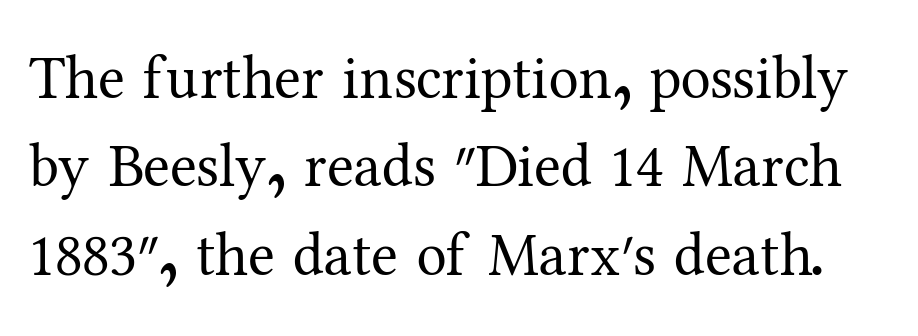
The image shows 61 px regular-weight serif type, upright; set normal line spacing (1.45x), normal letter spacing, not underlined; medium stroke contrast and a medium x-height.
